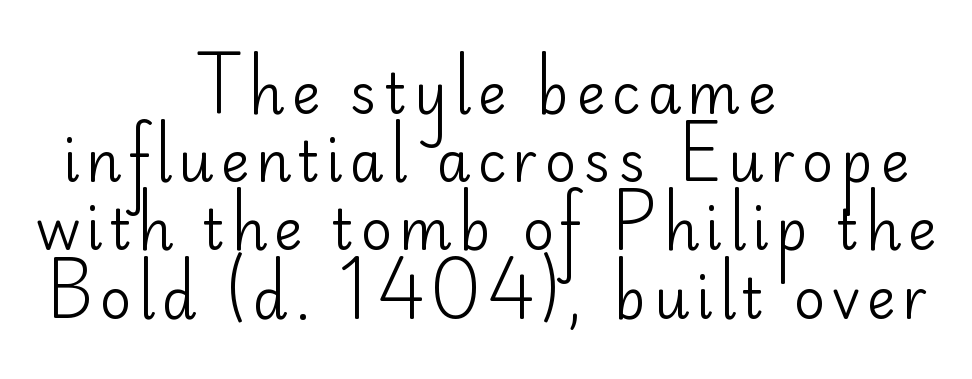
A light-to-regular cut is what we see here. Regarding serifs, this sample does without them. One-word summary of the alignment: center. The letters stand straight up with perfectly vertical stems. Each row of text sits above clean, open space.
